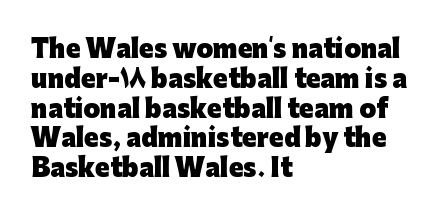
Every character sits straight up, as roman type does. This rendering uses left alignment, leaving the right contour irregular. Letters rest on an invisible, unmarked baseline. The passage shown has conventional tracking throughout. Pretty heavy lettering here — definitely bold.
